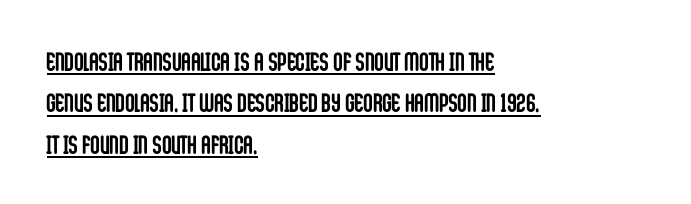
{"italic": "no", "bold": "yes", "underline": "yes", "align": "left", "line_spacing": "normal", "line_spacing_ratio": 1.59, "letter_spacing": "normal", "letter_spacing_em": 0.0, "glyph_px": 26}
